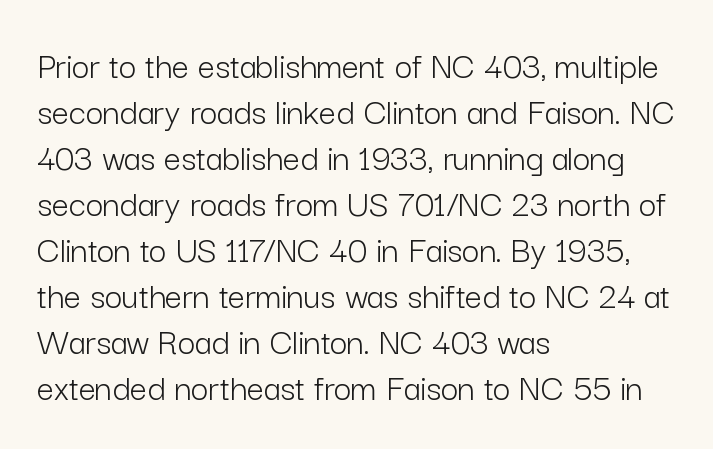
Spacing between characters is what you'd get straight out of the box. A typesetter would label this face a sans. Is this a fixed-width face? No — the glyphs have proportional, varying widths. Nothing heavy about these letters — not bold at all.
